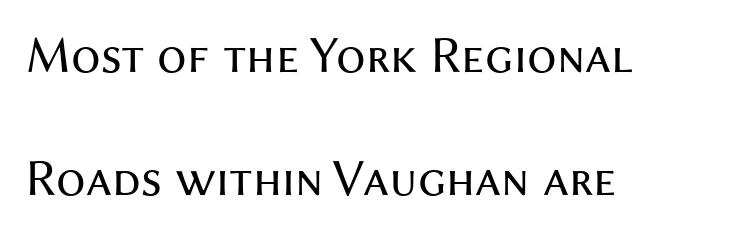
The image shows 52 px regular-weight sans-serif type, upright; set left-aligned, loose line spacing (2.37x), normal letter spacing, not underlined; medium stroke contrast and a medium x-height.
